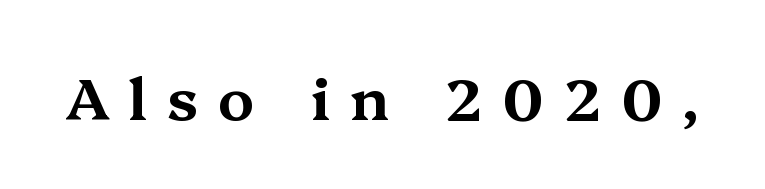
These lines are rendered in a variable-pitch font. Just letters on the line, the space beneath them empty. Serifs: yes, visible at the terminals of the letterforms. Observe the wide spacing: letters keep a clear distance from each other.
